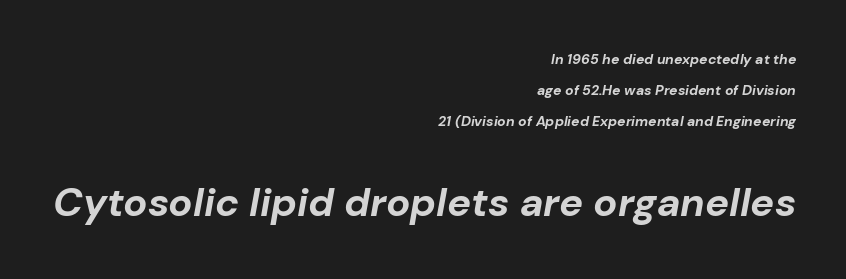
Q: Is the text bold? A: Yes.
Q: Is the text italic (slanted)? A: Yes, it leans right by about 10 degrees.
Q: Is the text underlined? A: No.
Q: How is the paragraph aligned? A: Right-aligned.
Q: Is the spacing between letters normal or unusually wide? A: Normal.
Q: Is the spacing between lines tight, normal or loose? A: Loose.
Q: Which block of text is set in a larger size, the first (top) or the second (bottom)? A: The second (bottom) one.
Q: Width (condensed, normal, or wide)? A: Normal.
Q: Stroke contrast? A: Low.
Q: x-height? A: Medium.
Q: Monospaced? A: No.
